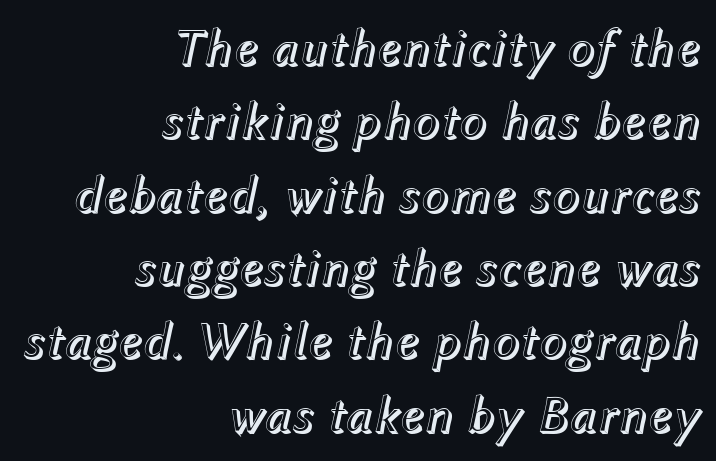
The image shows 52 px text type, italic (leaning right); set right-aligned, normal line spacing (1.41x), normal letter spacing, not underlined; a medium x-height.
